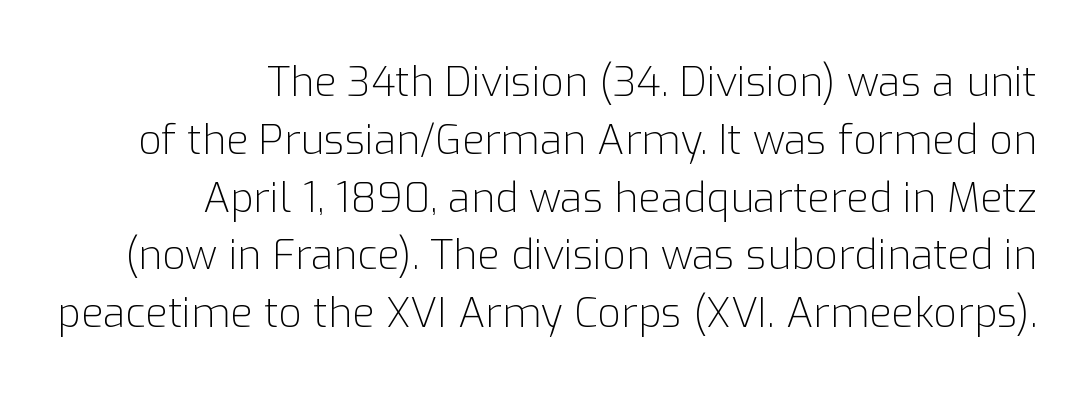
Q: Is the text bold? A: No.
Q: Is the text italic (slanted)? A: No, it is upright.
Q: Is the typeface a serif or a sans-serif typeface? A: Sans-serif.
Q: Is the text underlined? A: No.
Q: How is the paragraph aligned? A: Right-aligned.
Q: Is the spacing between letters normal or unusually wide? A: Normal.
Q: Is the spacing between lines tight, normal or loose? A: Normal.
Q: Width (condensed, normal, or wide)? A: Normal.
Q: Stroke contrast? A: Low.
Q: x-height? A: Medium.
Q: Monospaced? A: No.
